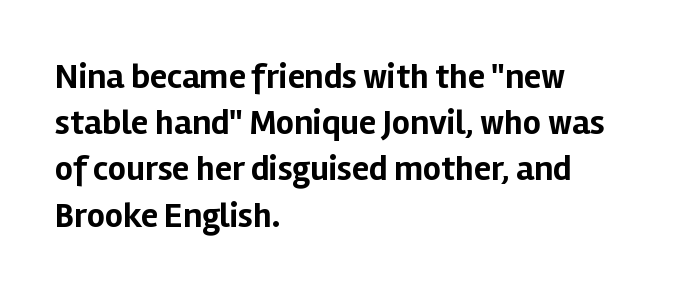
{"serif": "no", "italic": "no", "bold": "yes", "weight": "bold", "width": "normal", "stroke_contrast": "low", "x_height": "medium", "monospaced": "no", "underline": "no", "align": "left", "line_spacing": "normal", "line_spacing_ratio": 1.32, "letter_spacing": "normal", "letter_spacing_em": 0.0, "glyph_px": 35}
